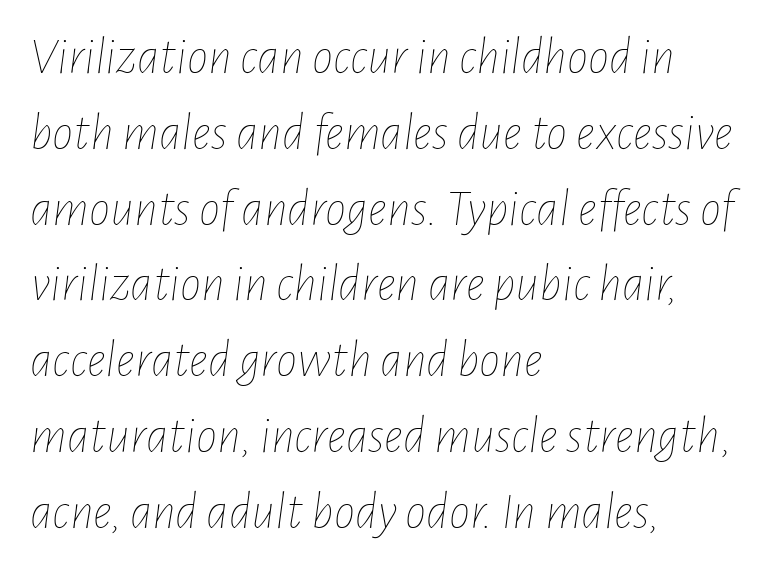
The image shows 53 px thin, condensed type, italic (leaning right); set left-aligned, normal line spacing (1.43x), normal letter spacing, not underlined; low stroke contrast and a medium x-height.
